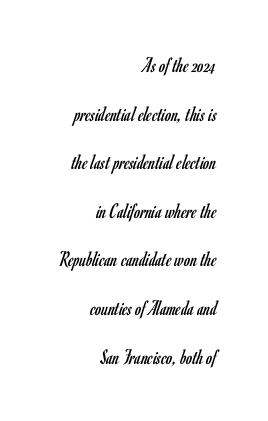
{"bold": "no", "underline": "no", "align": "right", "line_spacing": "loose", "line_spacing_ratio": 2.21, "letter_spacing": "normal", "letter_spacing_em": 0.0, "glyph_px": 22}
